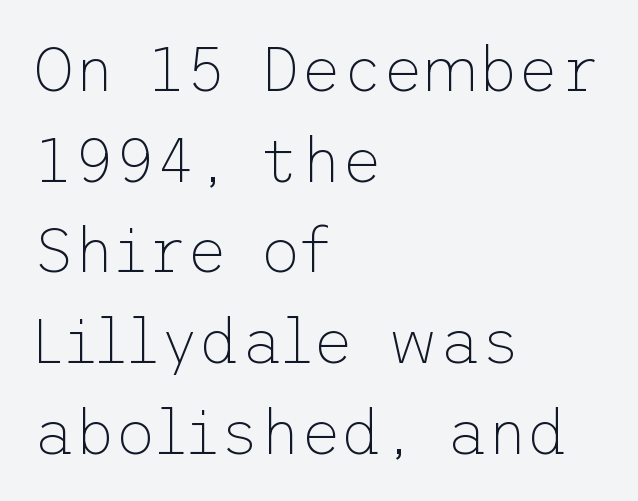
Q: Is the text bold? A: No.
Q: Is the text italic (slanted)? A: No, it is upright.
Q: Is the typeface a serif or a sans-serif typeface? A: Sans-serif.
Q: Is the text underlined? A: No.
Q: How is the paragraph aligned? A: Left-aligned.
Q: Is the spacing between letters normal or unusually wide? A: Normal.
Q: Is the spacing between lines tight, normal or loose? A: Normal.
Q: Width (condensed, normal, or wide)? A: Normal.
Q: Stroke contrast? A: Low.
Q: x-height? A: Medium.
